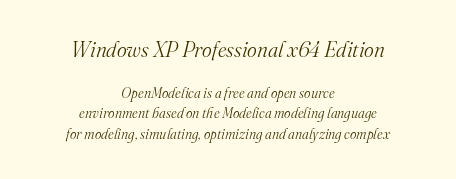
The image shows 21 px text type, italic (leaning right); set centered, normal line spacing (1.47x), normal letter spacing, not underlined; the first (top) block is 1.5x larger.
